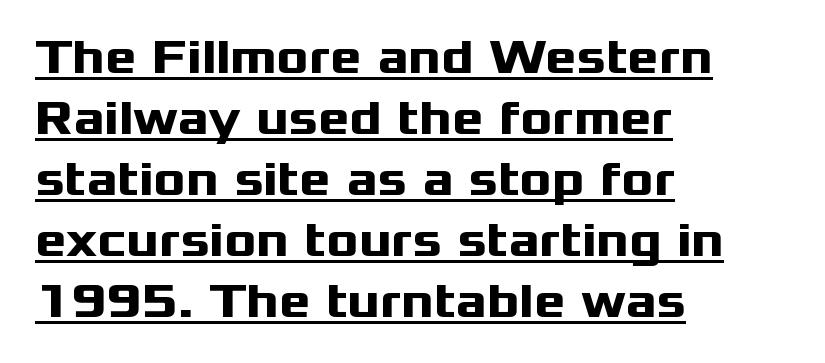
Q: Is the text bold? A: Yes.
Q: Is the text italic (slanted)? A: No, it is upright.
Q: Is the typeface a serif or a sans-serif typeface? A: Sans-serif.
Q: Is the text underlined? A: Yes.
Q: How is the paragraph aligned? A: Left-aligned.
Q: Is the spacing between letters normal or unusually wide? A: Normal.
Q: Is the spacing between lines tight, normal or loose? A: Normal.
Q: Width (condensed, normal, or wide)? A: Wide.
Q: Stroke contrast? A: Medium.
Q: x-height? A: Medium.
Q: Monospaced? A: No.
